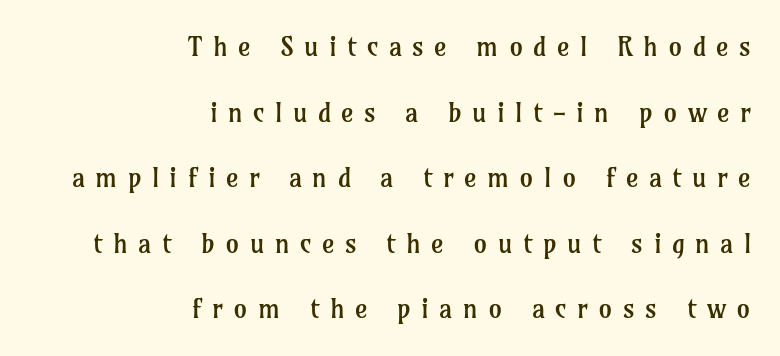
The image shows 27 px text type, upright; set right-aligned, loose line spacing (2.43x), unusually wide letter spacing (+0.38 em), not underlined.
